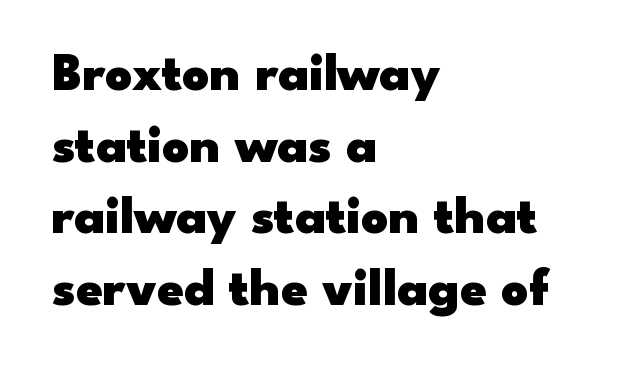
Q: Is the text bold? A: Yes.
Q: Is the text italic (slanted)? A: No, it is upright.
Q: Is the typeface a serif or a sans-serif typeface? A: Sans-serif.
Q: Is the text underlined? A: No.
Q: How is the paragraph aligned? A: Left-aligned.
Q: Is the spacing between letters normal or unusually wide? A: Normal.
Q: Is the spacing between lines tight, normal or loose? A: Normal.
Q: Width (condensed, normal, or wide)? A: Wide.
Q: Stroke contrast? A: Low.
Q: x-height? A: Small.
Q: Monospaced? A: No.
